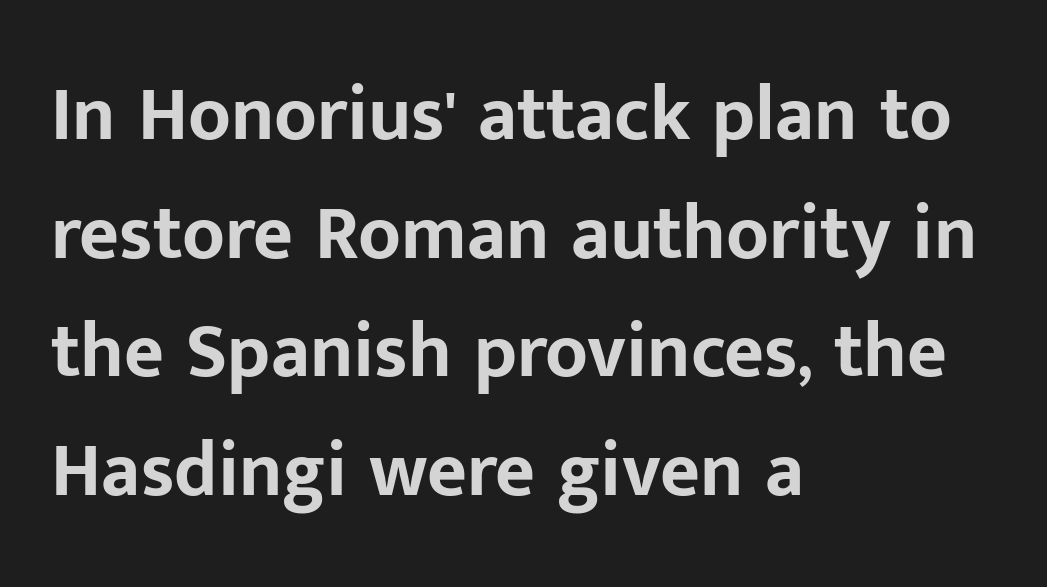
Q: Is the text bold? A: Yes.
Q: Is the text italic (slanted)? A: No, it is upright.
Q: Is the typeface a serif or a sans-serif typeface? A: Sans-serif.
Q: Is the text underlined? A: No.
Q: How is the paragraph aligned? A: Left-aligned.
Q: Is the spacing between letters normal or unusually wide? A: Normal.
Q: Is the spacing between lines tight, normal or loose? A: Normal.
Q: Width (condensed, normal, or wide)? A: Normal.
Q: Stroke contrast? A: Low.
Q: x-height? A: Medium.
Q: Monospaced? A: No.
